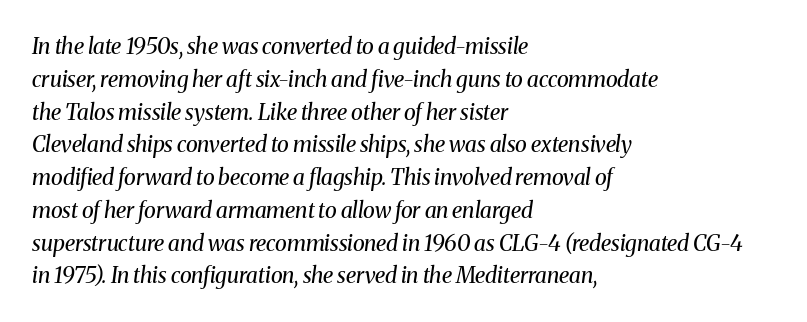
Q: Is the text bold? A: No.
Q: Is the text italic (slanted)? A: Yes, it leans right by about 8 degrees.
Q: Is the text underlined? A: No.
Q: How is the paragraph aligned? A: Left-aligned.
Q: Is the spacing between letters normal or unusually wide? A: Normal.
Q: Is the spacing between lines tight, normal or loose? A: Normal.
